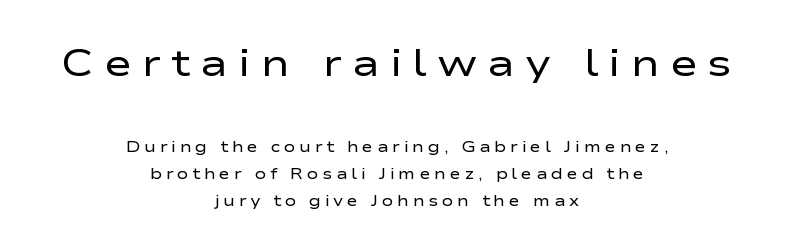
The weight tops out at a normal text grade. When letters stand straight like this, we call the style roman or upright. The typeface chosen for these lines omits serifs. Plain, unruled lines of type. Observe the wide spacing: letters keep a clear distance from each other.
